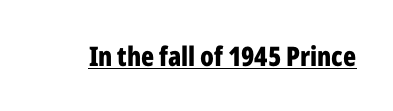
The image shows 27 px bold type, upright; set normal letter spacing, underlined.
